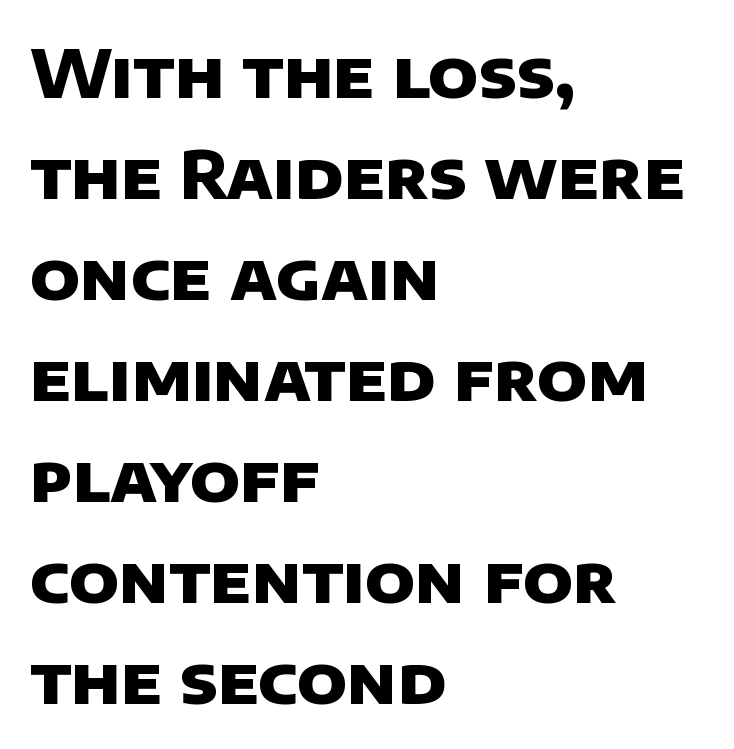
The image shows 66 px heavy sans-serif type; set left-aligned, normal line spacing (1.53x), normal letter spacing, not underlined; low stroke contrast and a large x-height.
